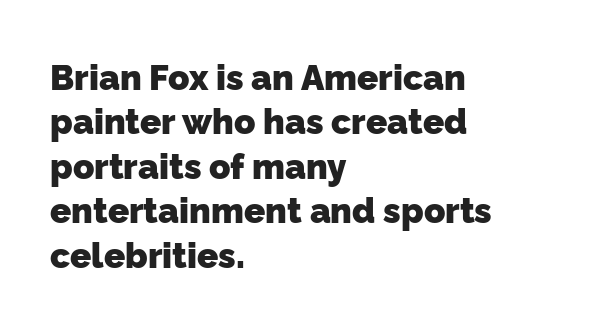
{"serif": "no", "bold": "yes", "weight": "heavy", "width": "normal", "stroke_contrast": "low", "x_height": "medium", "monospaced": "no", "underline": "no", "align": "left", "line_spacing": "normal", "line_spacing_ratio": 1.27, "letter_spacing": "normal", "letter_spacing_em": 0.0, "glyph_px": 35}
